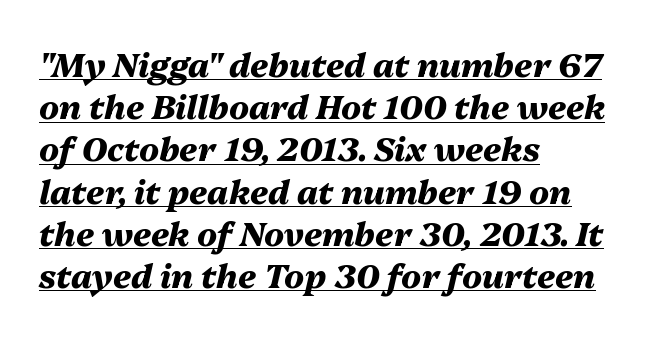
Q: Is the text bold? A: Yes.
Q: Is the text italic (slanted)? A: Yes, it leans right by about 13 degrees.
Q: Is the text underlined? A: Yes.
Q: How is the paragraph aligned? A: Left-aligned.
Q: Is the spacing between letters normal or unusually wide? A: Normal.
Q: Is the spacing between lines tight, normal or loose? A: Normal.
Q: Width (condensed, normal, or wide)? A: Normal.
Q: Stroke contrast? A: Medium.
Q: x-height? A: Medium.
Q: Monospaced? A: No.
